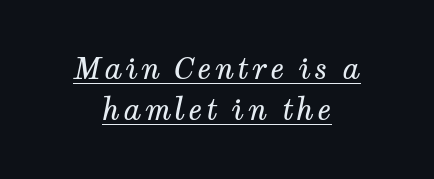
Q: Is the text bold? A: No.
Q: Is the text italic (slanted)? A: Yes, it leans right by about 12 degrees.
Q: Is the typeface a serif or a sans-serif typeface? A: Serif.
Q: Is the text underlined? A: Yes.
Q: How is the paragraph aligned? A: Centered.
Q: Is the spacing between lines tight, normal or loose? A: Normal.
Q: Width (condensed, normal, or wide)? A: Normal.
Q: Stroke contrast? A: Medium.
Q: x-height? A: Medium.
Q: Monospaced? A: No.
